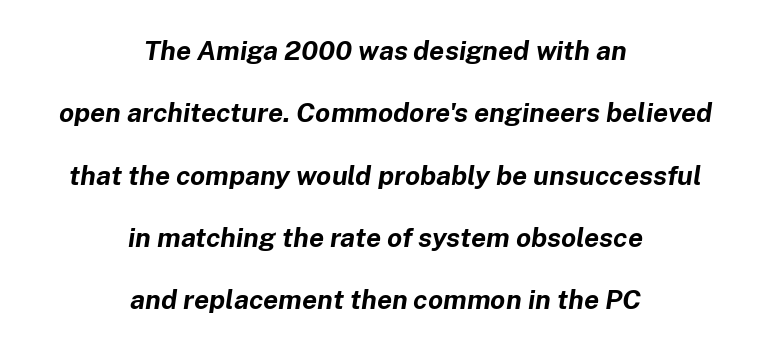
This rendering uses center alignment, leaving both contours irregular but symmetric. This is heavy type, rendered in bold. The lines are spread far apart with generous leading. Inter-character spacing is left at the font's built-in metrics. When letters slant like this, we call the style italic.
